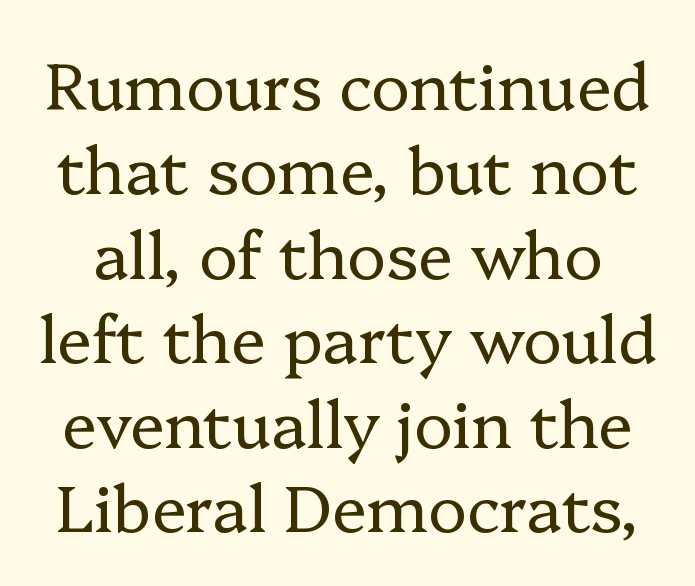
The image shows 65 px regular-weight serif type, upright; set normal line spacing (1.3x), normal letter spacing, not underlined; low stroke contrast and a medium x-height.
